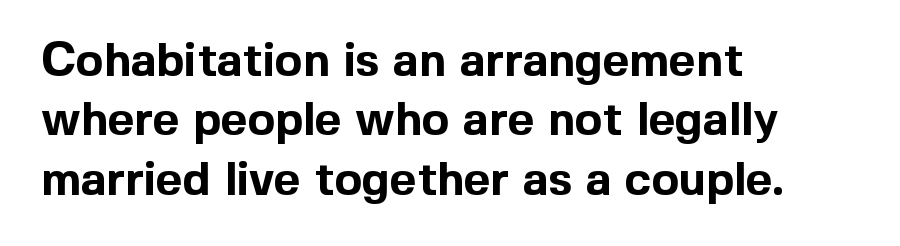
The image shows 46 px bold sans-serif type, upright; set left-aligned, normal line spacing (1.29x), normal letter spacing, not underlined; a medium x-height.
